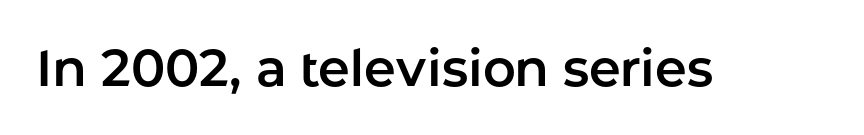
The image shows 51 px sans-serif type, upright; set normal letter spacing, not underlined; low stroke contrast and a medium x-height.
